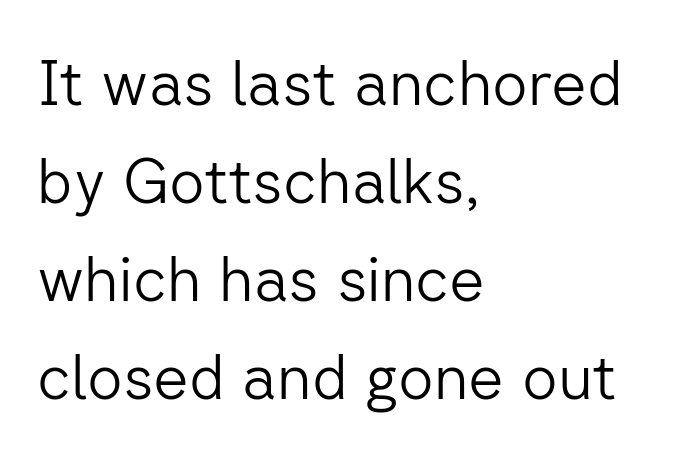
The type is set solid horizontally, with unmodified tracking. These lines sit exactly where default settings would place them. The space directly below the letters is spotless. A roman cut, with each character standing at attention. Weight: not bold — regular or lighter. Spacing verdict: proportional, widths tailored to each character.
